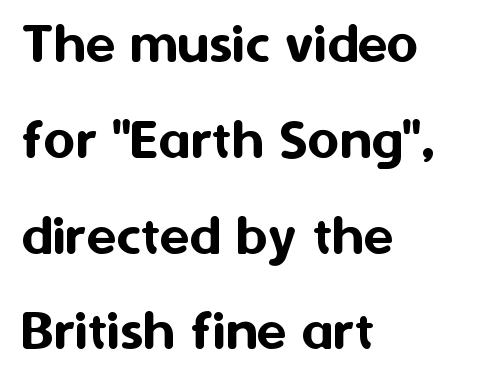
The passage is arranged the way most books set body copy — flush left. Compared with typical body copy, the letter spacing here is the same. The words here are not underlined. In terms of letterform style, serifs are entirely absent. Is there much room between lines? A standard amount, neither cramped nor airy.
